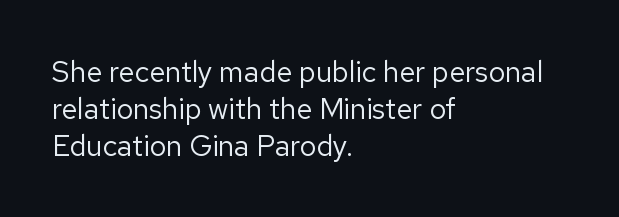
Q: Is the text bold? A: No.
Q: Is the text italic (slanted)? A: No, it is upright.
Q: Is the typeface a serif or a sans-serif typeface? A: Sans-serif.
Q: Is the text underlined? A: No.
Q: How is the paragraph aligned? A: Left-aligned.
Q: Is the spacing between letters normal or unusually wide? A: Normal.
Q: Is the spacing between lines tight, normal or loose? A: Normal.
Q: Width (condensed, normal, or wide)? A: Normal.
Q: Stroke contrast? A: Low.
Q: x-height? A: Medium.
Q: Monospaced? A: No.
